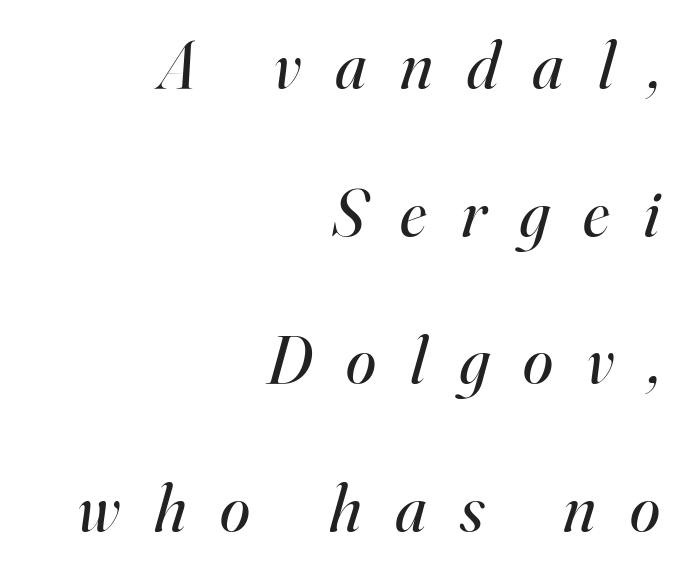
{"serif": "yes", "italic": "yes", "lean": "right", "slant_degrees": 16, "bold": "no", "weight": "regular", "width": "normal", "stroke_contrast": "high", "x_height": "small", "monospaced": "no", "underline": "no", "align": "right", "line_spacing": "loose", "line_spacing_ratio": 2.17, "letter_spacing": "wide", "letter_spacing_em": 0.5, "glyph_px": 68}
